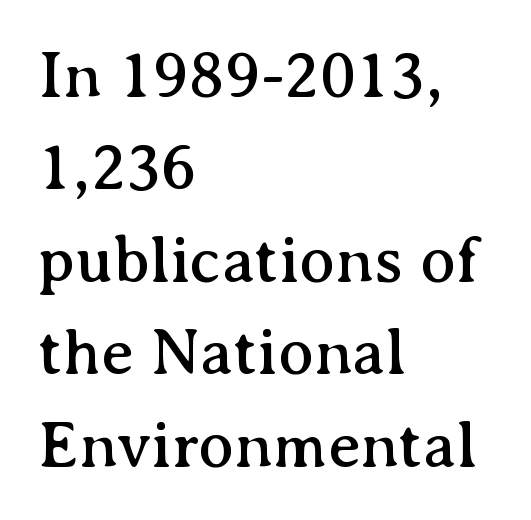
Q: Is the text italic (slanted)? A: No, it is upright.
Q: Is the typeface a serif or a sans-serif typeface? A: Serif.
Q: Is the text underlined? A: No.
Q: How is the paragraph aligned? A: Left-aligned.
Q: Is the spacing between letters normal or unusually wide? A: Normal.
Q: Is the spacing between lines tight, normal or loose? A: Normal.
Q: Width (condensed, normal, or wide)? A: Normal.
Q: Stroke contrast? A: Medium.
Q: x-height? A: Medium.
Q: Monospaced? A: No.
